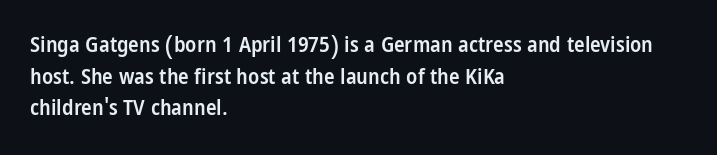
{"italic": "no", "bold": "semi", "underline": "no", "align": "left", "line_spacing": "normal", "line_spacing_ratio": 1.44, "letter_spacing": "normal", "letter_spacing_em": 0.0, "glyph_px": 22}
